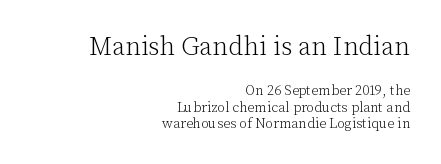
{"italic": "no", "bold": "no", "underline": "no", "align": "right", "line_spacing_ratio": 1.17, "letter_spacing": "normal", "letter_spacing_em": 0.0, "larger_block": "first", "size_ratio": 1.86, "glyph_px": 26}
